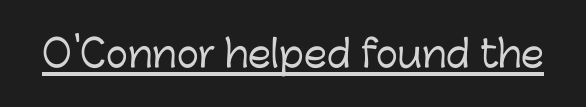
{"serif": "no", "italic": "no", "width": "normal", "stroke_contrast": "low", "x_height": "medium", "monospaced": "no", "underline": "yes", "letter_spacing": "normal", "letter_spacing_em": 0.0, "glyph_px": 37}
